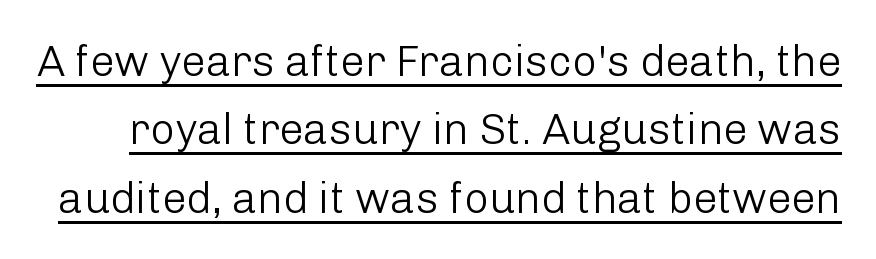
{"serif": "no", "italic": "no", "bold": "no", "weight": "light", "width": "normal", "stroke_contrast": "low", "x_height": "medium", "monospaced": "no", "underline": "yes", "line_spacing": "normal", "line_spacing_ratio": 1.59, "letter_spacing": "normal", "letter_spacing_em": 0.0, "glyph_px": 43}
